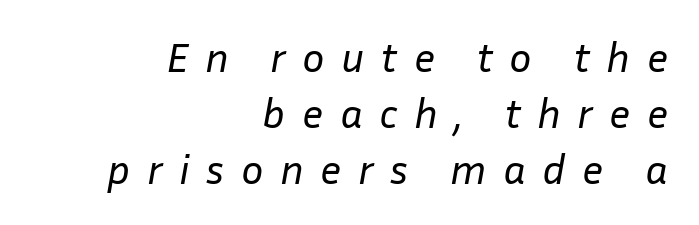
The image shows 42 px regular-weight type, italic (leaning right); set right-aligned, normal line spacing (1.33x), unusually wide letter spacing (+0.39 em), not underlined; low stroke contrast and a medium x-height.
